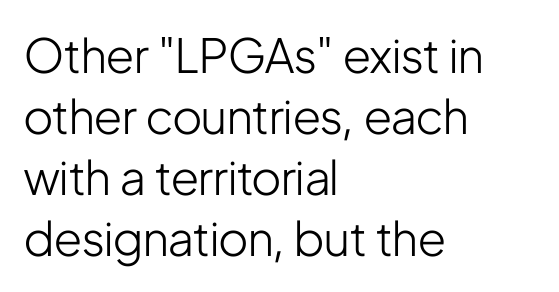
{"serif": "no", "italic": "no", "bold": "no", "weight": "light", "width": "condensed", "stroke_contrast": "low", "x_height": "medium", "monospaced": "no", "underline": "no", "align": "left", "line_spacing": "normal", "line_spacing_ratio": 1.3, "letter_spacing": "normal", "letter_spacing_em": 0.0, "glyph_px": 47}
